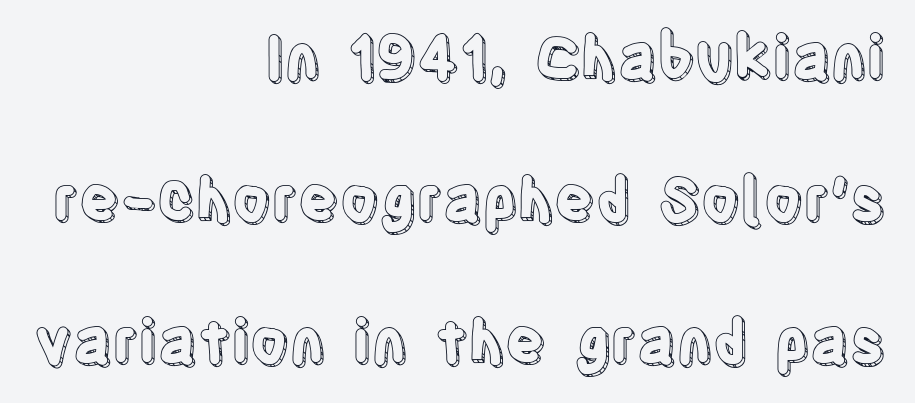
{"italic": "no", "width": "condensed", "x_height": "large", "monospaced": "no", "underline": "no", "align": "right", "line_spacing": "loose", "line_spacing_ratio": 2.37, "letter_spacing": "normal", "letter_spacing_em": 0.0, "glyph_px": 60}
